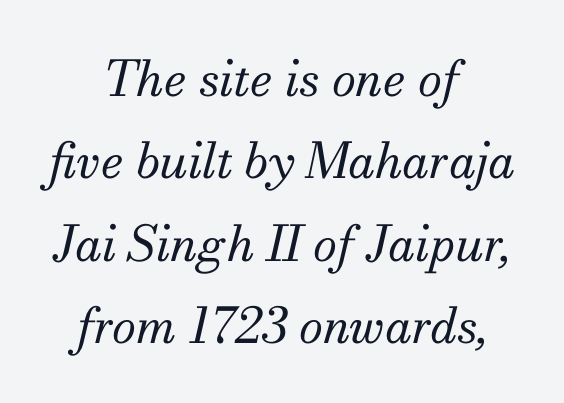
Q: Is the text bold? A: No.
Q: Is the text italic (slanted)? A: Yes, it leans right by about 13 degrees.
Q: Is the typeface a serif or a sans-serif typeface? A: Serif.
Q: Is the text underlined? A: No.
Q: How is the paragraph aligned? A: Centered.
Q: Is the spacing between letters normal or unusually wide? A: Normal.
Q: Is the spacing between lines tight, normal or loose? A: Normal.
Q: Width (condensed, normal, or wide)? A: Normal.
Q: Stroke contrast? A: Medium.
Q: x-height? A: Small.
Q: Monospaced? A: No.
